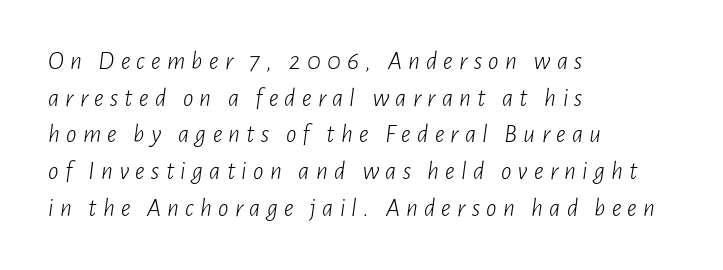
Horizontal alignment here is leftward, the default for most running prose. Rows of type keep a routine distance in the vertical direction. Is the stroke heavy? The answer is a plain regular-or-lighter. Looking at the ascenders, they clearly lean. Spacing between characters has been opened up far beyond the box default. Clear beneath every line of the passage.
